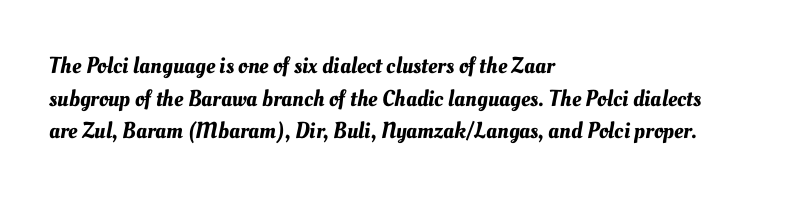
{"underline": "no", "align": "left", "line_spacing": "normal", "line_spacing_ratio": 1.42, "letter_spacing": "normal", "letter_spacing_em": 0.0, "glyph_px": 23}
